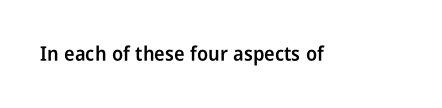
Q: Is the text bold? A: Semi-bold.
Q: Is the text italic (slanted)? A: No, it is upright.
Q: Is the text underlined? A: No.
Q: Is the spacing between letters normal or unusually wide? A: Normal.
